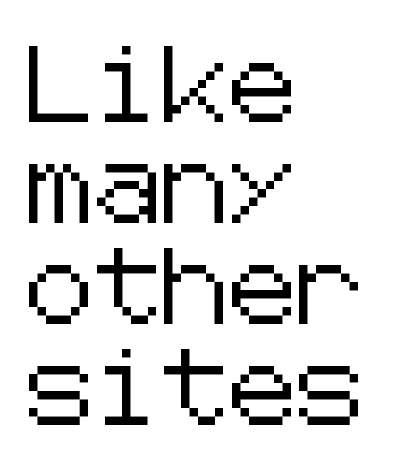
Q: Is the text italic (slanted)? A: No, it is upright.
Q: Is the typeface a serif or a sans-serif typeface? A: Sans-serif.
Q: Is the text underlined? A: No.
Q: How is the paragraph aligned? A: Left-aligned.
Q: Is the spacing between letters normal or unusually wide? A: Normal.
Q: Is the spacing between lines tight, normal or loose? A: Normal.
Q: Width (condensed, normal, or wide)? A: Normal.
Q: Stroke contrast? A: Low.
Q: x-height? A: Medium.
